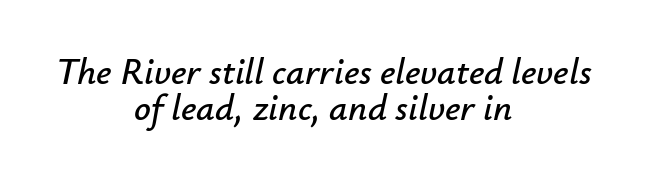
Italic: yes, the glyphs are oblique. Has an underline been added? It has not. Where is the straight margin? There isn't one; the lines are centered. Spacing between characters is what you'd get straight out of the box. A typesetter would call this proportional, since set widths differ per character.
